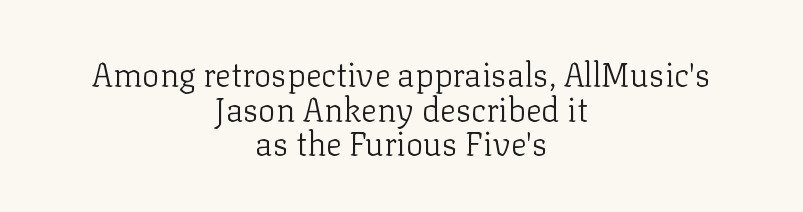
{"serif": "yes", "italic": "no", "bold": "no", "weight": "light", "width": "normal", "stroke_contrast": "low", "x_height": "medium", "monospaced": "no", "underline": "no", "align": "center", "line_spacing": "tight", "line_spacing_ratio": 1.05, "letter_spacing": "normal", "letter_spacing_em": 0.0, "glyph_px": 33}
